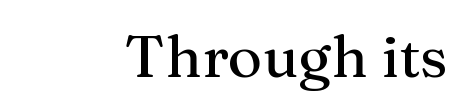
Lines of text with bare space underneath. Think of a printed novel: that variable character pitch is what you see here. These lines are composed in type with serifs. There is no visible air inserted between adjacent glyphs. Unlike italic type, these characters show no tilt at all.
